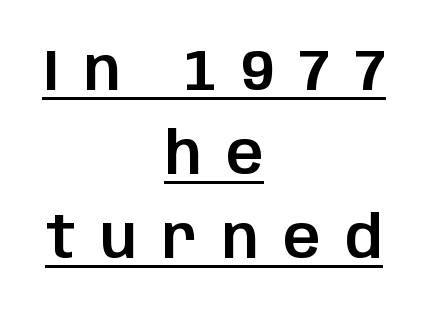
Q: Is the text italic (slanted)? A: No, it is upright.
Q: Is the typeface a serif or a sans-serif typeface? A: Sans-serif.
Q: Is the text underlined? A: Yes.
Q: How is the paragraph aligned? A: Centered.
Q: Is the spacing between letters normal or unusually wide? A: Unusually wide.
Q: Is the spacing between lines tight, normal or loose? A: Normal.
Q: Width (condensed, normal, or wide)? A: Normal.
Q: Stroke contrast? A: Low.
Q: x-height? A: Large.
Q: Monospaced? A: No.
